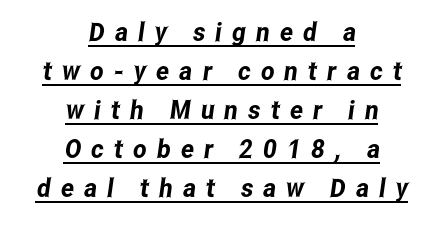
These lines sit exactly where default settings would place them. Does a line run under the words? Yes, clearly. This sample is center-justified, so both line endings float freely. The tracking jumps out immediately: characters are airy and widely separated.
